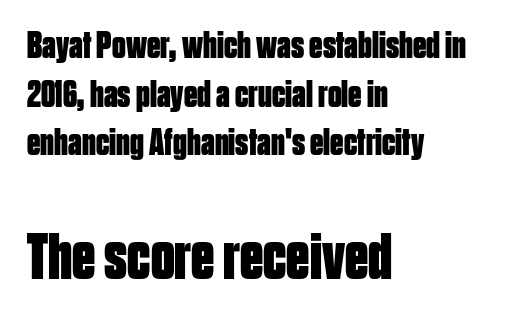
Q: Is the text bold? A: Yes.
Q: Is the text italic (slanted)? A: No, it is upright.
Q: Is the typeface a serif or a sans-serif typeface? A: Sans-serif.
Q: Is the text underlined? A: No.
Q: How is the paragraph aligned? A: Left-aligned.
Q: Is the spacing between letters normal or unusually wide? A: Normal.
Q: Is the spacing between lines tight, normal or loose? A: Normal.
Q: Which block of text is set in a larger size, the first (top) or the second (bottom)? A: The second (bottom) one.
Q: Width (condensed, normal, or wide)? A: Condensed.
Q: Stroke contrast? A: Low.
Q: x-height? A: Large.
Q: Monospaced? A: No.
